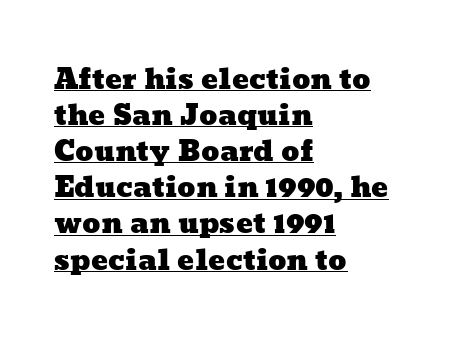
Casual observation: everything's shoved over to the left. What decoration does the sample have? An underline. Leading: standard. There is no visible air inserted between adjacent glyphs. Note the varied advance widths — an 'i' is clearly narrower than an 'm'.
